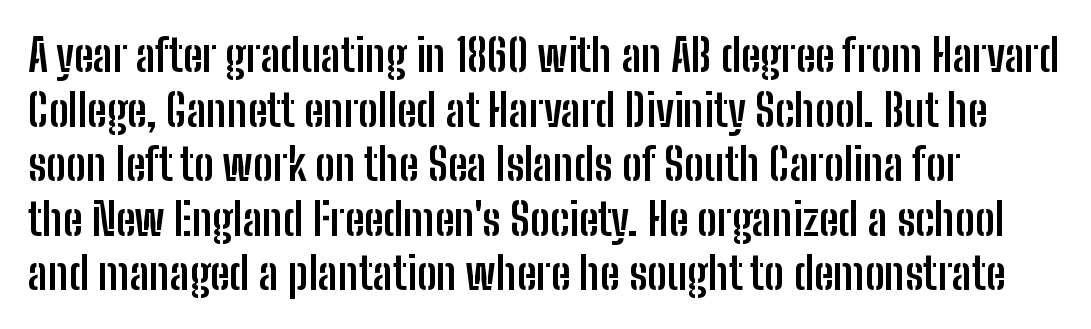
The image shows 44 px semibold, condensed sans-serif type, upright; set line spacing 1.24x, normal letter spacing, not underlined; low stroke contrast and a medium x-height.
